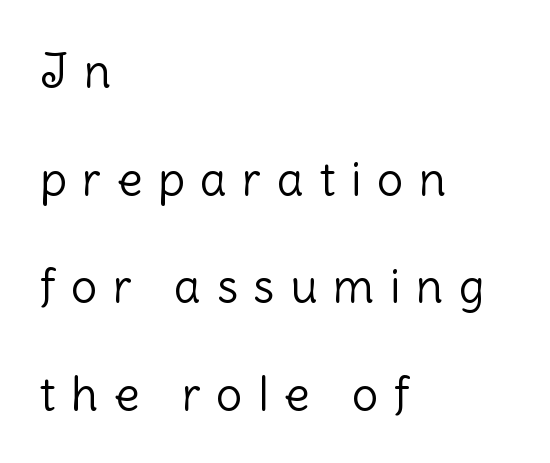
The image shows 47 px light sans-serif type, upright; set left-aligned, loose line spacing (2.29x), unusually wide letter spacing (+0.33 em), not underlined; low stroke contrast and a medium x-height.
